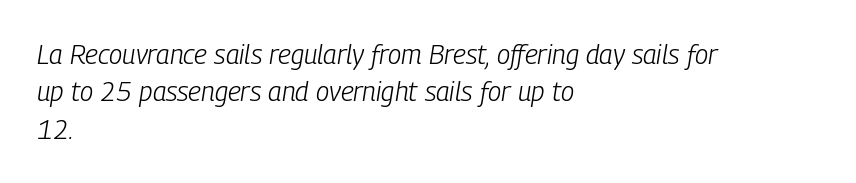
Q: Is the text bold? A: No.
Q: Is the text italic (slanted)? A: Yes, it leans right by about 9 degrees.
Q: Is the text underlined? A: No.
Q: How is the paragraph aligned? A: Left-aligned.
Q: Is the spacing between letters normal or unusually wide? A: Normal.
Q: Is the spacing between lines tight, normal or loose? A: Normal.
